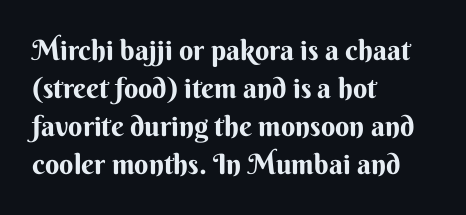
The image shows 28 px sans-serif type, upright; set left-aligned, normal line spacing (1.36x), normal letter spacing, not underlined; medium stroke contrast and a small x-height.
